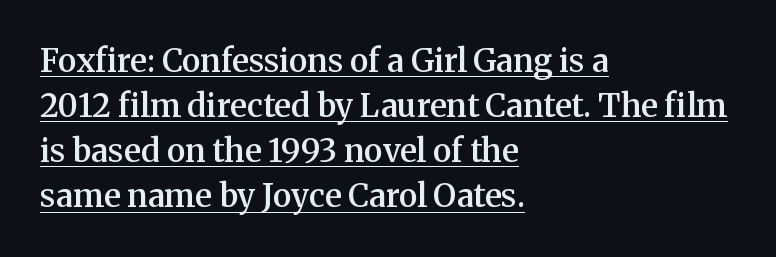
The image shows 32 px semibold serif type, upright; set left-aligned, normal line spacing (1.41x), normal letter spacing, underlined; medium stroke contrast and a medium x-height.
